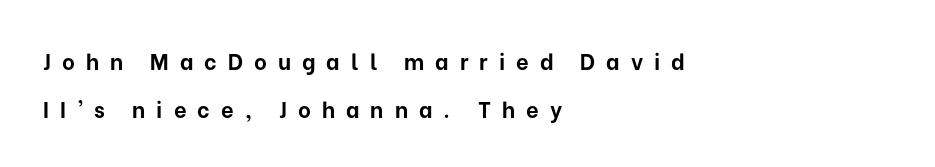
The image shows 22 px bold type, upright; set left-aligned, loose line spacing (2.16x), unusually wide letter spacing (+0.5 em), not underlined.
